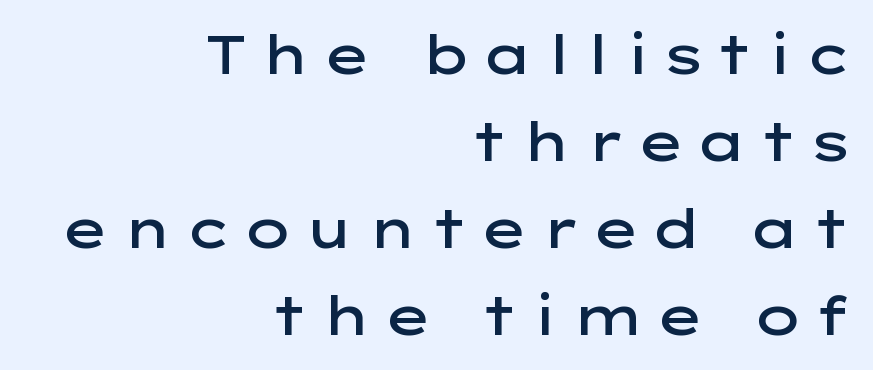
{"serif": "no", "italic": "no", "bold": "semi", "weight": "semibold", "width": "wide", "stroke_contrast": "low", "x_height": "medium", "monospaced": "no", "underline": "no", "align": "right", "line_spacing": "normal", "line_spacing_ratio": 1.64, "glyph_px": 53}
